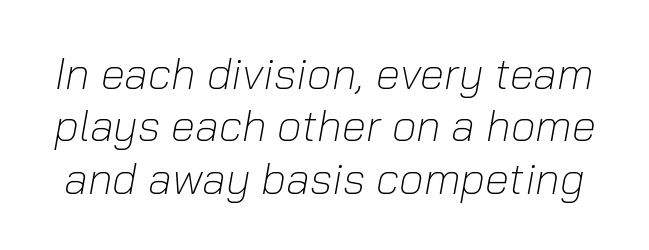
Does extra space separate the letters? No, they use regular spacing. Slanted lettering throughout. Stems and bowls with no extra thickness — not bold. The space directly below the letters is spotless. Looks like regular typesetting: each glyph gets only the width it needs.
